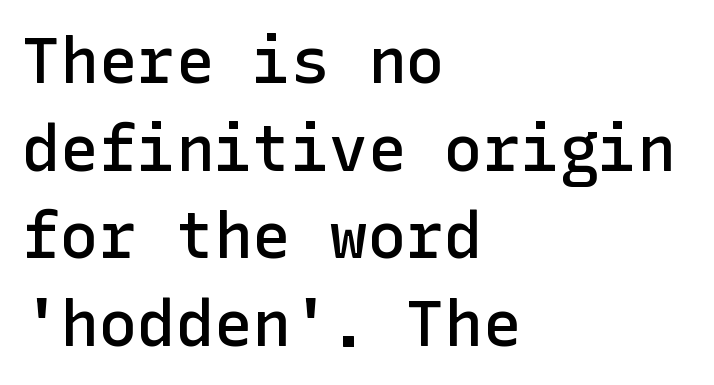
Emphasis by weight is partial: semibold. A bare baseline throughout the passage. The lines in this sample share a left origin and differ only in where they stop. The letterforms sit shoulder to shoulder at normal distance. Each letter's strokes conclude bluntly, with no projecting serifs. Regarding leading, the lines here are spaced in the standard way.
